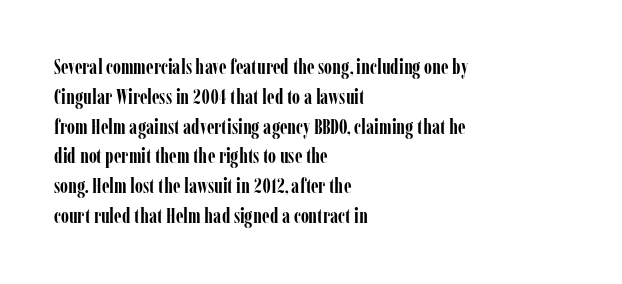
The image shows 21 px bold type, upright; set left-aligned, normal line spacing (1.42x), normal letter spacing, not underlined.
